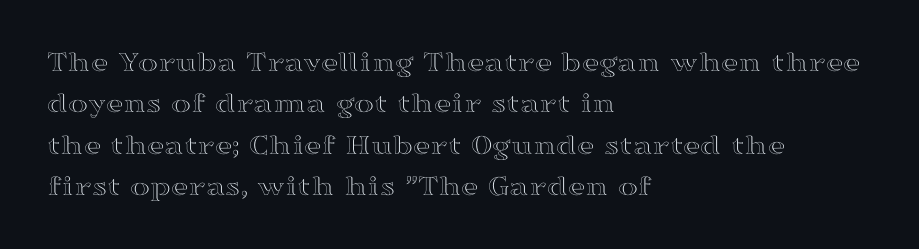
The rendering keeps characters at their native spacing. Horizontal bands of white between lines are of average thickness. Underlining? Definitely not there. Left-aligned paragraph, ragged on the right. The passage shown is typed in a proportional face where columns would drift. The type sits square on the baseline with zero lean.
